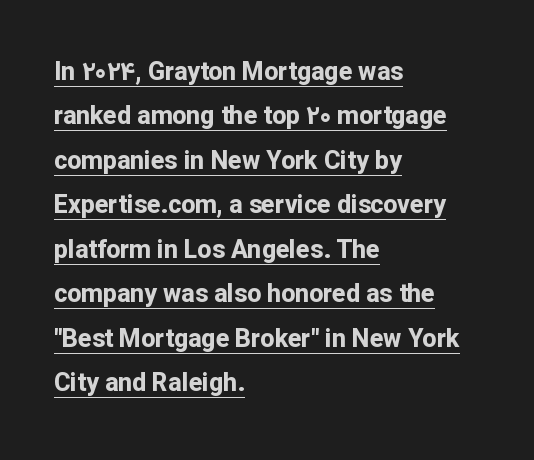
The type sits square on the baseline with zero lean. Does a line run under the words? Yes, clearly. This is heavy type, rendered in bold. In CSS terms this would be text-align: left. Does extra space separate the letters? No, they use regular spacing.
